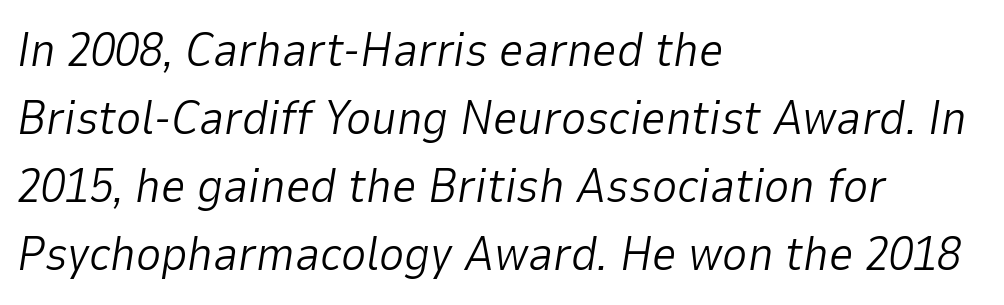
Each stroke keeps to a modest, everyday thickness or less. Rows of type keep a routine distance in the vertical direction. The tracking reads as untouched default to a designer's eye. Notice how the passage keeps a crisp vertical edge on the left only.
